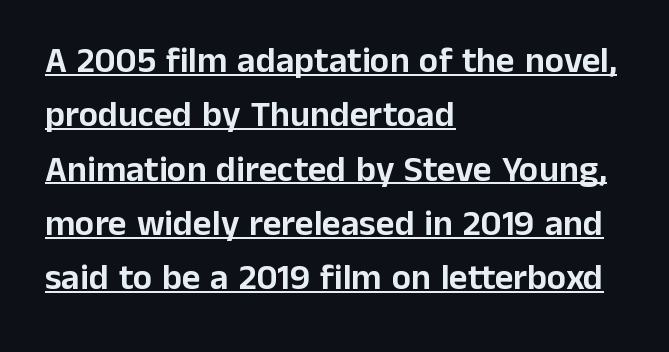
The image shows 36 px sans-serif type, upright; set left-aligned, normal line spacing (1.51x), normal letter spacing, underlined; low stroke contrast and a medium x-height.
